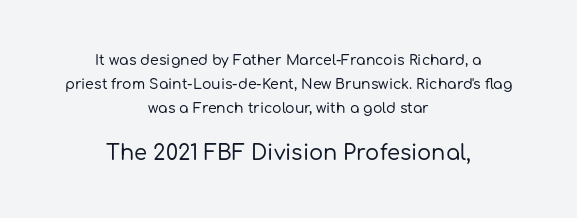
Characters remain perfectly vertical along every line. Has an underline been added? It has not. Observe the ordinary spacing: letters are neighbours, not strangers. Leftover space on each line is divided equally before and after the words.
